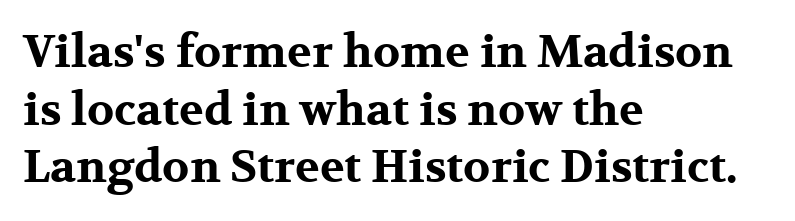
{"serif": "yes", "italic": "no", "bold": "yes", "weight": "bold", "width": "wide", "stroke_contrast": "medium", "x_height": "medium", "monospaced": "no", "underline": "no", "align": "left", "line_spacing": "normal", "line_spacing_ratio": 1.28, "letter_spacing": "normal", "letter_spacing_em": 0.0, "glyph_px": 45}
